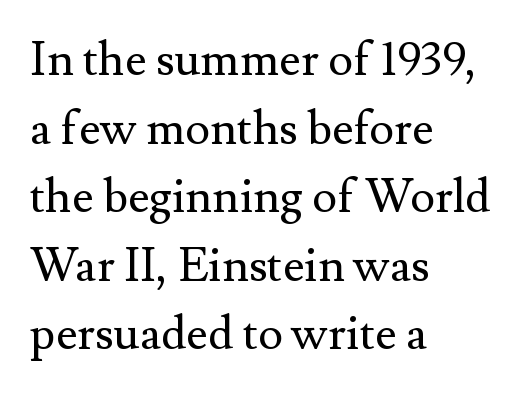
{"serif": "yes", "italic": "no", "bold": "no", "weight": "regular", "width": "normal", "stroke_contrast": "medium", "x_height": "small", "monospaced": "no", "underline": "no", "align": "left", "line_spacing": "normal", "line_spacing_ratio": 1.46, "letter_spacing": "normal", "letter_spacing_em": 0.0, "glyph_px": 47}
